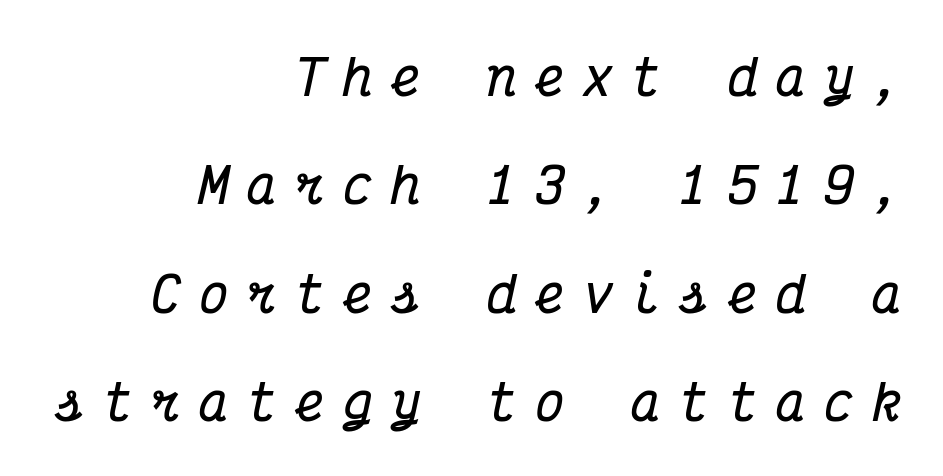
The image shows 49 px bold, condensed serif type, italic (leaning right), monospaced; set right-aligned, loose line spacing (2.21x), unusually wide letter spacing (+0.38 em), not underlined; medium stroke contrast and a medium x-height.
